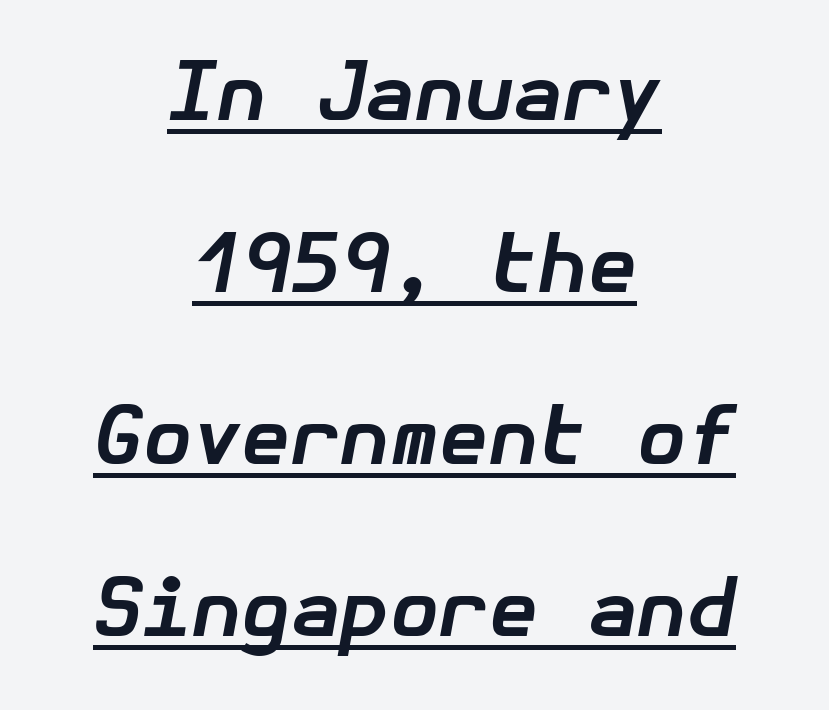
The image shows 80 px bold type, italic (leaning right); set centered, loose line spacing (2.15x), normal letter spacing, underlined; low stroke contrast and a medium x-height.
